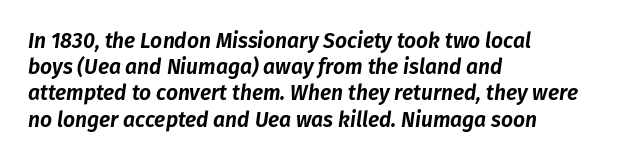
Q: Is the text italic (slanted)? A: Yes, it leans right by about 8 degrees.
Q: Is the text underlined? A: No.
Q: How is the paragraph aligned? A: Left-aligned.
Q: Is the spacing between letters normal or unusually wide? A: Normal.
Q: Is the spacing between lines tight, normal or loose? A: Normal.
